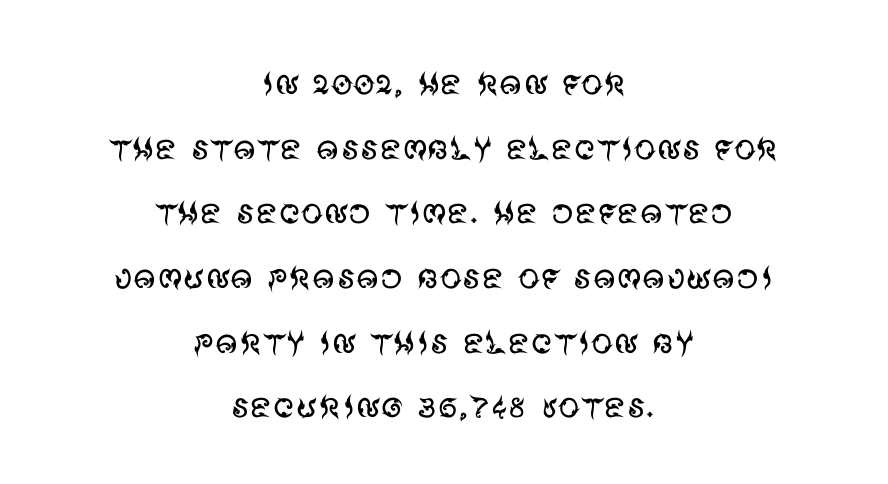
The image shows 44 px regular-weight sans-serif type, upright; set centered, normal line spacing (1.47x), normal letter spacing, not underlined; medium stroke contrast and a large x-height.
